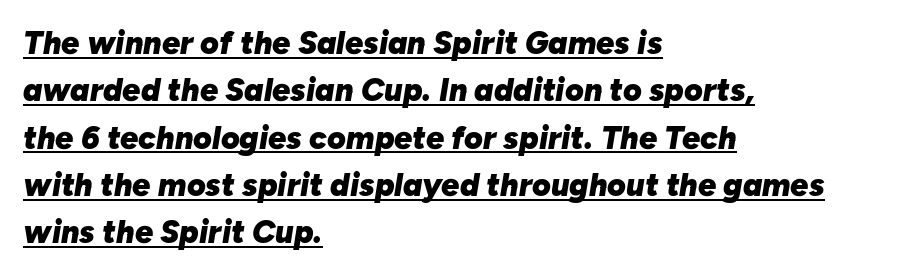
The image shows 32 px heavy type, italic (leaning right); set left-aligned, normal line spacing (1.48x), normal letter spacing, underlined; low stroke contrast and a medium x-height.
